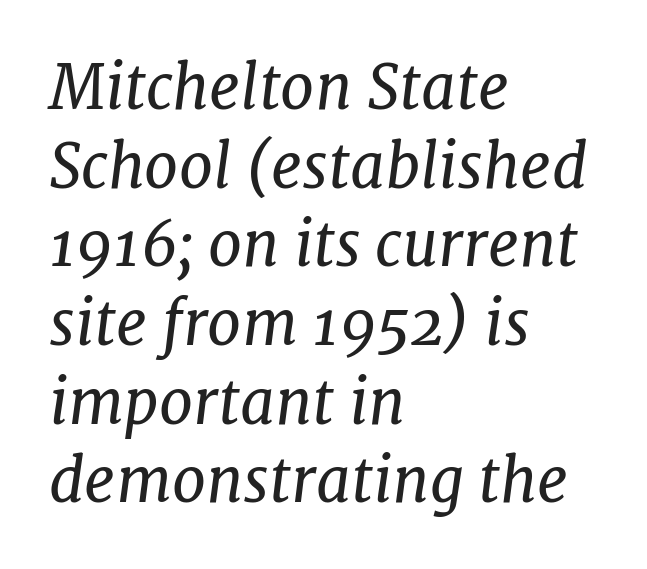
Q: Is the text bold? A: No.
Q: Is the text italic (slanted)? A: Yes, it leans right by about 7 degrees.
Q: Is the typeface a serif or a sans-serif typeface? A: Serif.
Q: Is the text underlined? A: No.
Q: How is the paragraph aligned? A: Left-aligned.
Q: Is the spacing between letters normal or unusually wide? A: Normal.
Q: Is the spacing between lines tight, normal or loose? A: Normal.
Q: Width (condensed, normal, or wide)? A: Normal.
Q: Stroke contrast? A: Low.
Q: x-height? A: Medium.
Q: Monospaced? A: No.
